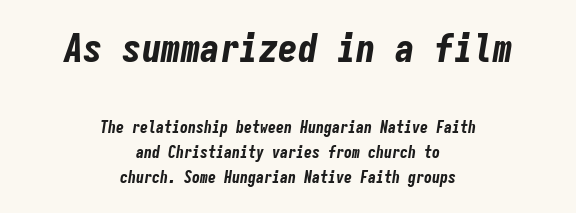
Q: Is the text bold? A: Yes.
Q: Is the text italic (slanted)? A: Yes, it leans right by about 9 degrees.
Q: Is the text underlined? A: No.
Q: How is the paragraph aligned? A: Centered.
Q: Is the spacing between letters normal or unusually wide? A: Normal.
Q: Is the spacing between lines tight, normal or loose? A: Normal.
Q: Which block of text is set in a larger size, the first (top) or the second (bottom)? A: The first (top) one.
Q: Width (condensed, normal, or wide)? A: Condensed.
Q: Stroke contrast? A: Low.
Q: x-height? A: Medium.
Q: Monospaced? A: Yes.
